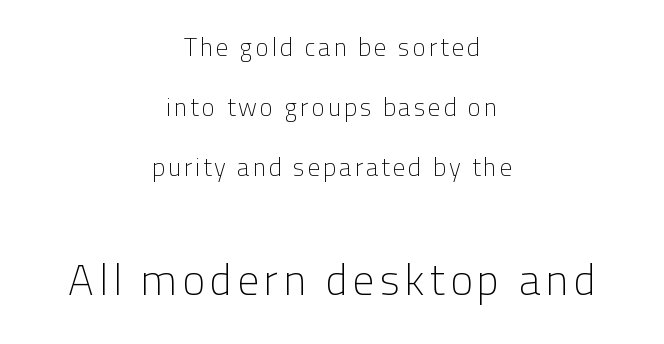
Weight: regular or lighter. Descenders hang freely into open space. The passage is arranged like a title page — every line centered. The rendering uses natural spacing where letterforms have individual widths. Widely set lines give the paragraph a tall, airy silhouette.
